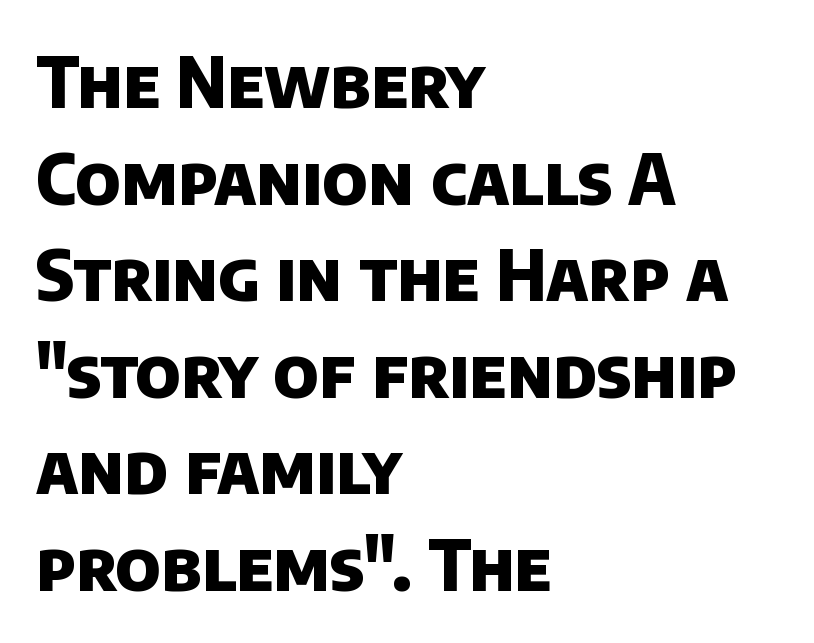
The image shows 69 px heavy sans-serif type; set left-aligned, normal line spacing (1.4x), normal letter spacing, not underlined; low stroke contrast and a large x-height.
